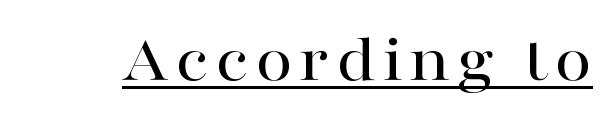
Posture: upright roman. Is this a sans? No — the strokes have serifs. Think of a printed novel: that variable character pitch is what you see here. The passage shown is underscored from start to finish.
